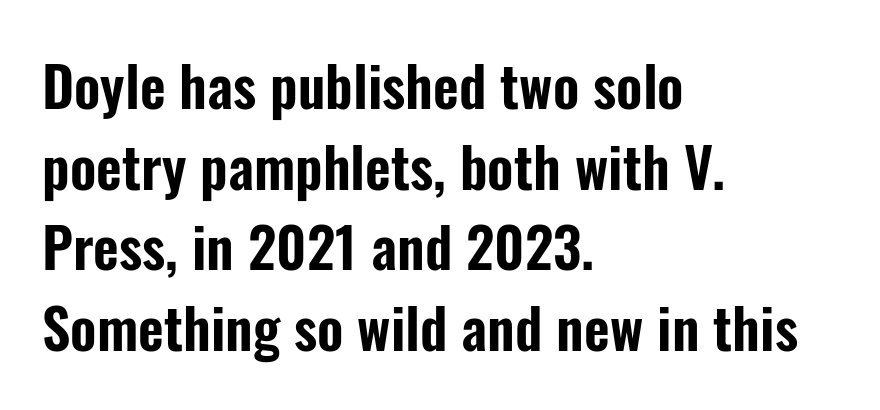
Q: Is the text italic (slanted)? A: No, it is upright.
Q: Is the typeface a serif or a sans-serif typeface? A: Sans-serif.
Q: Is the text underlined? A: No.
Q: How is the paragraph aligned? A: Left-aligned.
Q: Is the spacing between letters normal or unusually wide? A: Normal.
Q: Is the spacing between lines tight, normal or loose? A: Normal.
Q: Width (condensed, normal, or wide)? A: Condensed.
Q: Stroke contrast? A: Low.
Q: x-height? A: Medium.
Q: Monospaced? A: No.
